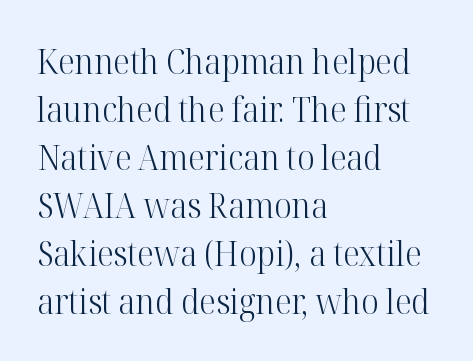
{"serif": "yes", "italic": "no", "bold": "no", "weight": "light", "width": "normal", "stroke_contrast": "high", "x_height": "medium", "monospaced": "no", "underline": "no", "align": "left", "line_spacing": "normal", "line_spacing_ratio": 1.41, "letter_spacing": "normal", "letter_spacing_em": 0.0, "glyph_px": 34}
